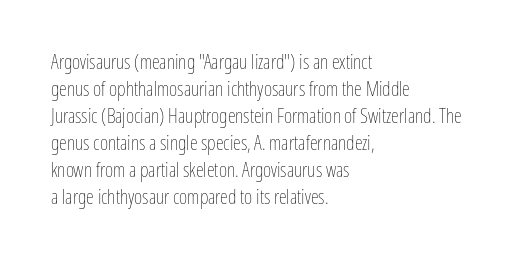
This sample uses an upright cut, with every glyph sitting square on the baseline. Reading down the column, the eye jumps a familiar distance to each next line. The horizontal fit of the characters is conventional and even. This is not heavy type; no bold has been used.
